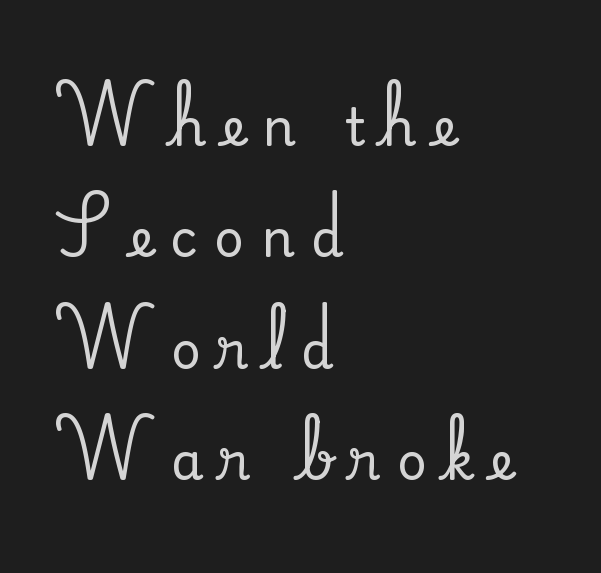
Q: Is the text italic (slanted)? A: No, it is upright.
Q: Is the typeface a serif or a sans-serif typeface? A: Serif.
Q: Is the text underlined? A: No.
Q: How is the paragraph aligned? A: Left-aligned.
Q: Is the spacing between letters normal or unusually wide? A: Unusually wide.
Q: Is the spacing between lines tight, normal or loose? A: Loose.
Q: Width (condensed, normal, or wide)? A: Normal.
Q: Stroke contrast? A: Medium.
Q: x-height? A: Small.
Q: Monospaced? A: No.
